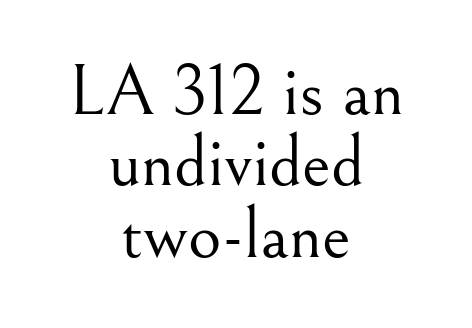
{"serif": "yes", "italic": "no", "bold": "no", "weight": "light", "width": "normal", "stroke_contrast": "medium", "x_height": "small", "monospaced": "no", "underline": "no", "align": "center", "line_spacing": "tight", "line_spacing_ratio": 0.99, "letter_spacing": "normal", "letter_spacing_em": 0.0, "glyph_px": 72}
